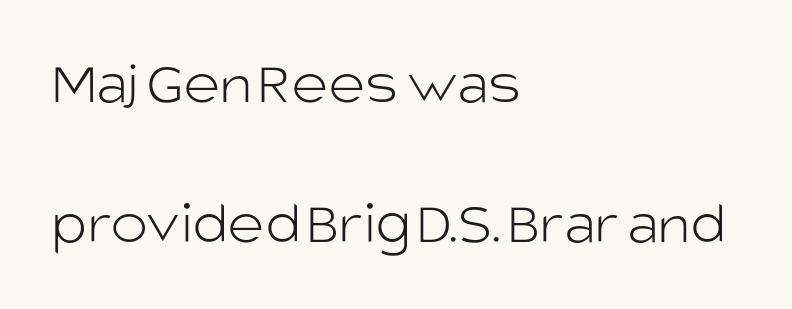
The image shows 63 px light sans-serif type, upright; set left-aligned, loose line spacing (2.23x), normal letter spacing, not underlined; low stroke contrast and a large x-height.
